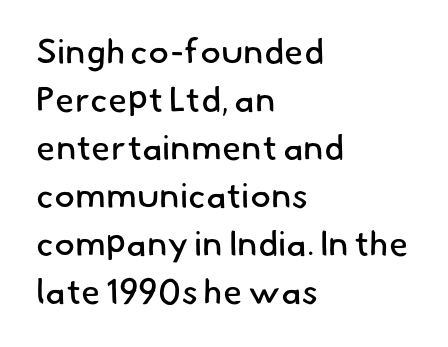
Q: Is the text bold? A: No.
Q: Is the typeface a serif or a sans-serif typeface? A: Sans-serif.
Q: Is the text underlined? A: No.
Q: How is the paragraph aligned? A: Left-aligned.
Q: Is the spacing between letters normal or unusually wide? A: Normal.
Q: Is the spacing between lines tight, normal or loose? A: Normal.
Q: Width (condensed, normal, or wide)? A: Normal.
Q: Stroke contrast? A: Low.
Q: x-height? A: Small.
Q: Monospaced? A: No.
